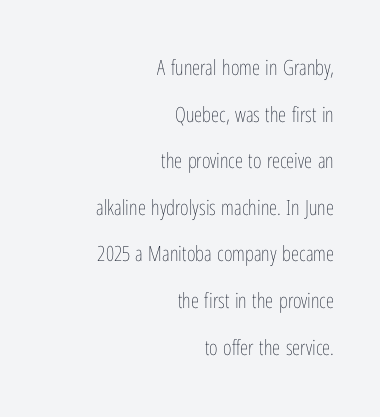
The image shows 21 px text type, upright; set right-aligned, loose line spacing (2.22x), normal letter spacing, not underlined.
